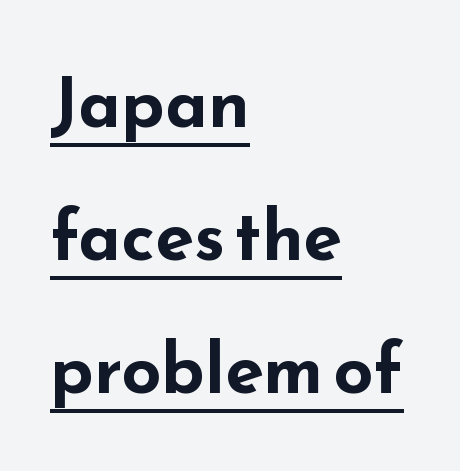
{"serif": "no", "italic": "no", "bold": "yes", "weight": "bold", "width": "wide", "stroke_contrast": "low", "x_height": "small", "monospaced": "no", "underline": "yes", "align": "left", "line_spacing": "loose", "line_spacing_ratio": 1.9, "letter_spacing": "normal", "letter_spacing_em": 0.0, "glyph_px": 70}
